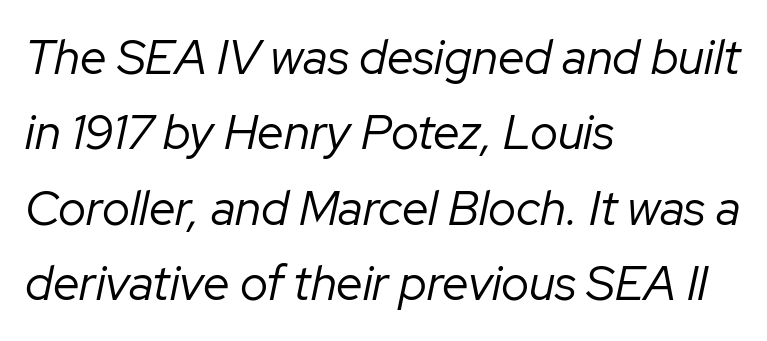
Q: Is the text bold? A: No.
Q: Is the text italic (slanted)? A: Yes, it leans right by about 12 degrees.
Q: Is the text underlined? A: No.
Q: How is the paragraph aligned? A: Left-aligned.
Q: Is the spacing between letters normal or unusually wide? A: Normal.
Q: Is the spacing between lines tight, normal or loose? A: Normal.
Q: Width (condensed, normal, or wide)? A: Normal.
Q: Stroke contrast? A: Low.
Q: x-height? A: Medium.
Q: Monospaced? A: No.
